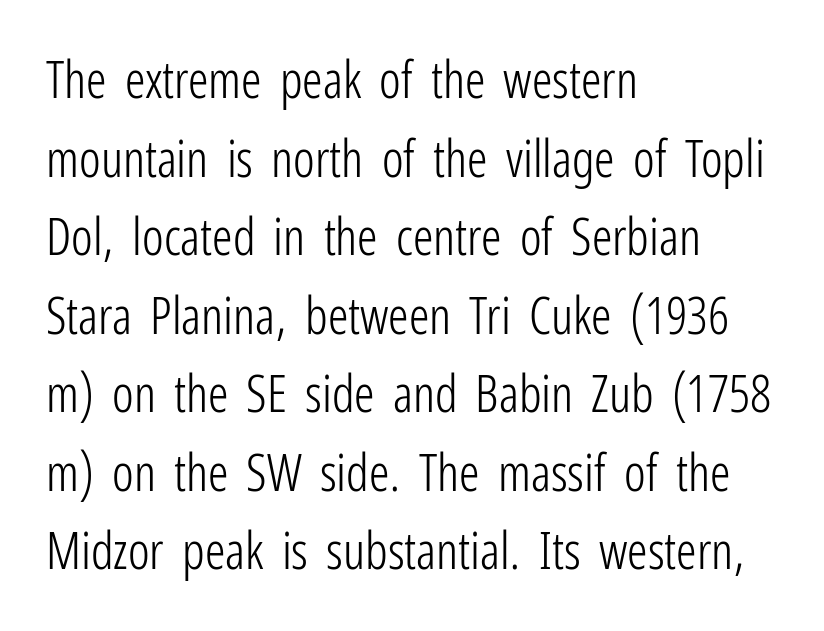
The image shows 51 px light, condensed sans-serif type, upright; set left-aligned, normal line spacing (1.54x), normal letter spacing, not underlined; low stroke contrast and a medium x-height.
